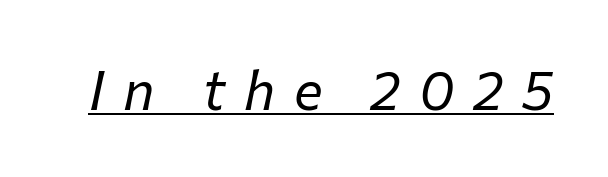
Q: Is the text bold? A: No.
Q: Is the text italic (slanted)? A: Yes, it leans right by about 12 degrees.
Q: Is the text underlined? A: Yes.
Q: Is the spacing between letters normal or unusually wide? A: Unusually wide.
Q: Width (condensed, normal, or wide)? A: Normal.
Q: Stroke contrast? A: Low.
Q: x-height? A: Medium.
Q: Monospaced? A: No.
